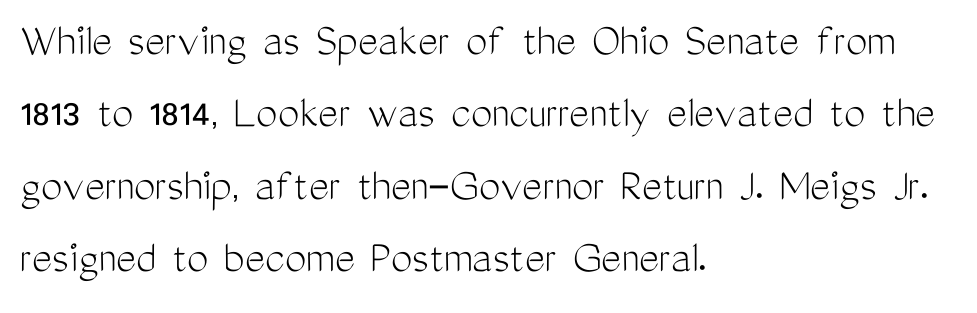
{"serif": "no", "italic": "no", "bold": "no", "weight": "light", "width": "condensed", "stroke_contrast": "medium", "x_height": "medium", "monospaced": "no", "underline": "no", "align": "left", "line_spacing": "normal", "line_spacing_ratio": 1.51, "letter_spacing": "normal", "letter_spacing_em": 0.0, "glyph_px": 48}
